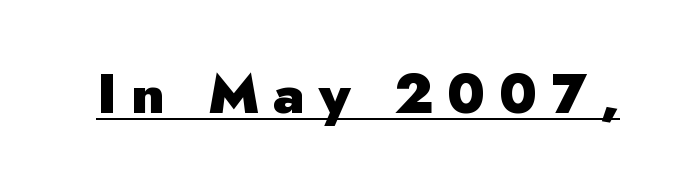
These lines are rendered in a variable-pitch font. Style check: upright. Compared with undecorated copy, this sample adds a rule below the words. The face used here is rendered with a markedly widened letterfit. Nope, no serifs anywhere on these letters. I'd describe the lettering as bold — thick and assertive.
